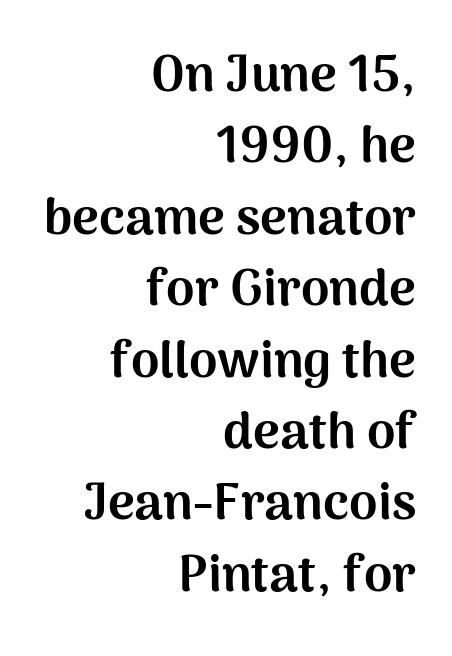
Q: Is the text bold? A: Yes.
Q: Is the text italic (slanted)? A: No, it is upright.
Q: Is the typeface a serif or a sans-serif typeface? A: Sans-serif.
Q: Is the text underlined? A: No.
Q: How is the paragraph aligned? A: Right-aligned.
Q: Is the spacing between letters normal or unusually wide? A: Normal.
Q: Is the spacing between lines tight, normal or loose? A: Normal.
Q: Width (condensed, normal, or wide)? A: Normal.
Q: Stroke contrast? A: Medium.
Q: x-height? A: Medium.
Q: Monospaced? A: No.
